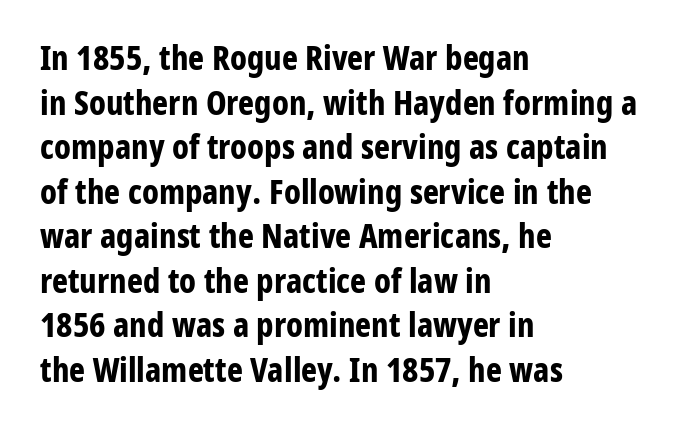
Q: Is the text bold? A: Yes.
Q: Is the text italic (slanted)? A: No, it is upright.
Q: Is the typeface a serif or a sans-serif typeface? A: Sans-serif.
Q: Is the text underlined? A: No.
Q: How is the paragraph aligned? A: Left-aligned.
Q: Is the spacing between letters normal or unusually wide? A: Normal.
Q: Is the spacing between lines tight, normal or loose? A: Normal.
Q: Width (condensed, normal, or wide)? A: Condensed.
Q: Stroke contrast? A: Low.
Q: x-height? A: Medium.
Q: Monospaced? A: No.
